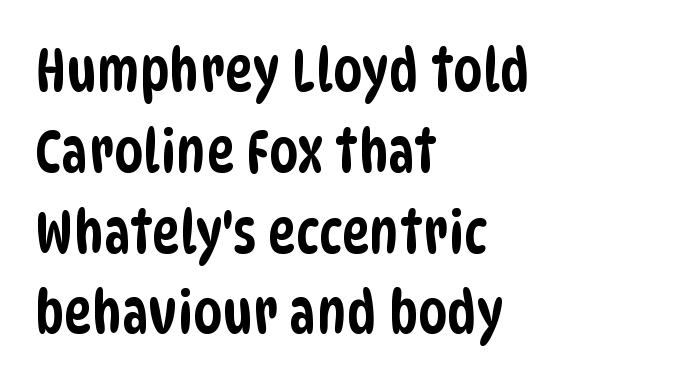
{"serif": "no", "width": "condensed", "stroke_contrast": "low", "x_height": "large", "monospaced": "no", "underline": "no", "align": "left", "line_spacing": "normal", "line_spacing_ratio": 1.37, "letter_spacing": "normal", "letter_spacing_em": 0.0, "glyph_px": 59}
